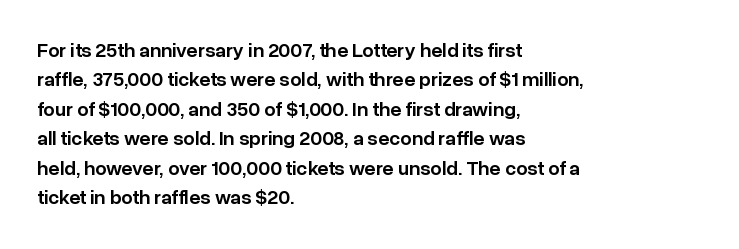
Q: Is the text bold? A: Semi-bold.
Q: Is the text italic (slanted)? A: No, it is upright.
Q: Is the text underlined? A: No.
Q: How is the paragraph aligned? A: Left-aligned.
Q: Is the spacing between letters normal or unusually wide? A: Normal.
Q: Is the spacing between lines tight, normal or loose? A: Normal.
